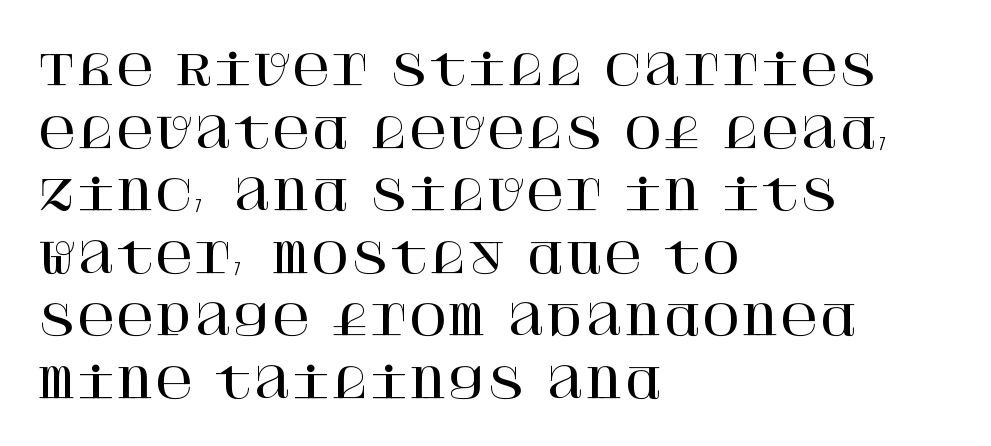
{"serif": "yes", "italic": "no", "width": "normal", "stroke_contrast": "high", "x_height": "large", "underline": "no", "align": "left", "line_spacing": "normal", "line_spacing_ratio": 1.49, "letter_spacing": "normal", "letter_spacing_em": 0.0, "glyph_px": 42}
